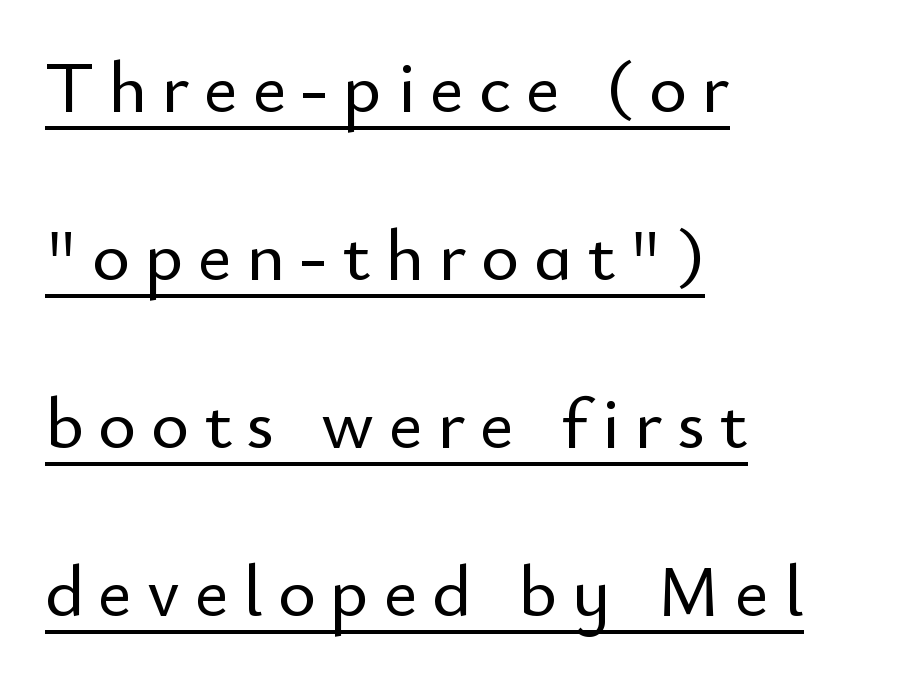
Rows of type keep a wide berth in the vertical direction. The sample's only ornament is a line tracing under the words. Nope, no serifs anywhere on these letters. Nope, not italic — everything's standing straight. Each line starts at the same left margin while the right side varies. Each letter keeps its own natural width here, so spacing adapts to shape.
